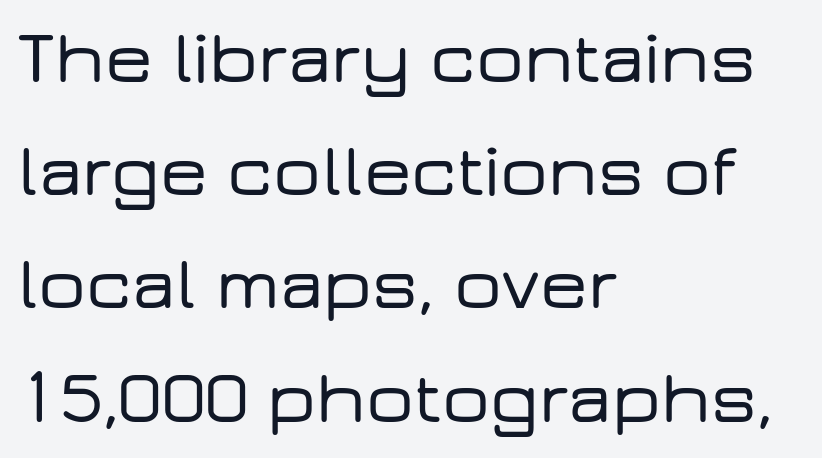
The image shows 75 px wide sans-serif type, upright; set left-aligned, normal line spacing (1.51x), normal letter spacing, not underlined; low stroke contrast and a medium x-height.
